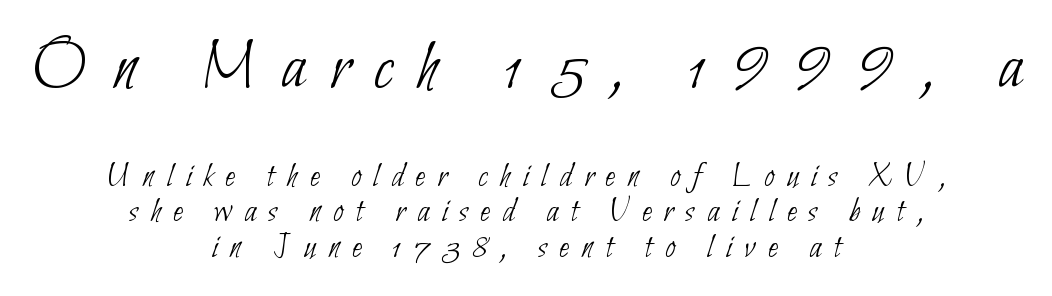
Q: Is the text bold? A: No.
Q: Is the typeface a serif or a sans-serif typeface? A: Sans-serif.
Q: Is the text underlined? A: No.
Q: How is the paragraph aligned? A: Centered.
Q: Is the spacing between letters normal or unusually wide? A: Unusually wide.
Q: Is the spacing between lines tight, normal or loose? A: Tight.
Q: Which block of text is set in a larger size, the first (top) or the second (bottom)? A: The first (top) one.
Q: Width (condensed, normal, or wide)? A: Condensed.
Q: Stroke contrast? A: Low.
Q: x-height? A: Small.
Q: Monospaced? A: No.
